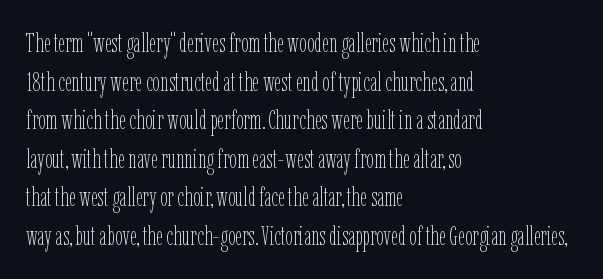
Q: Is the text bold? A: No.
Q: Is the text italic (slanted)? A: No, it is upright.
Q: Is the text underlined? A: No.
Q: How is the paragraph aligned? A: Left-aligned.
Q: Is the spacing between letters normal or unusually wide? A: Normal.
Q: Is the spacing between lines tight, normal or loose? A: Normal.
